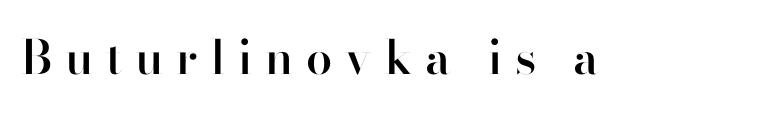
Q: Is the text bold? A: Semi-bold.
Q: Is the text italic (slanted)? A: No, it is upright.
Q: Is the typeface a serif or a sans-serif typeface? A: Sans-serif.
Q: Is the text underlined? A: No.
Q: Is the spacing between letters normal or unusually wide? A: Unusually wide.
Q: Width (condensed, normal, or wide)? A: Normal.
Q: Stroke contrast? A: High.
Q: x-height? A: Small.
Q: Monospaced? A: No.
